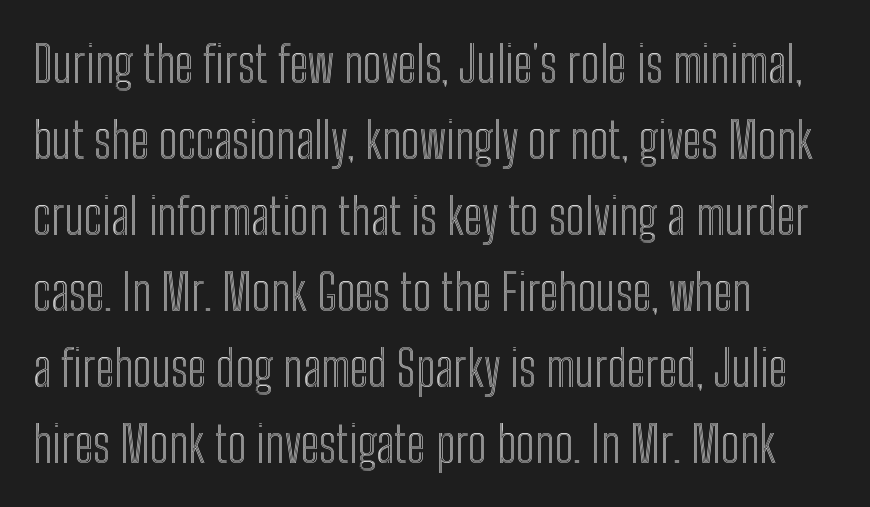
The image shows 50 px condensed type, upright; set left-aligned, normal line spacing (1.52x), normal letter spacing, not underlined; a medium x-height.
